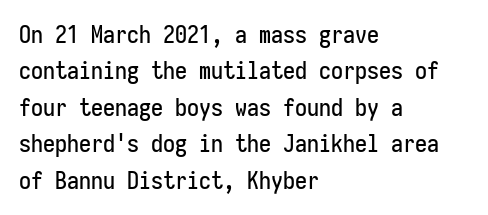
Q: Is the text italic (slanted)? A: No, it is upright.
Q: Is the text underlined? A: No.
Q: How is the paragraph aligned? A: Left-aligned.
Q: Is the spacing between letters normal or unusually wide? A: Normal.
Q: Is the spacing between lines tight, normal or loose? A: Normal.
